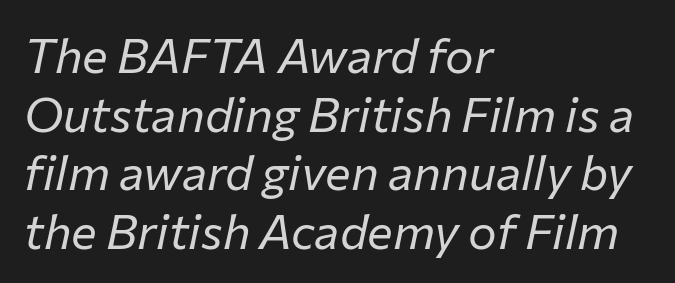
The image shows 48 px regular-weight type, italic (leaning right); set left-aligned, line spacing 1.22x, normal letter spacing, not underlined; low stroke contrast and a medium x-height.
